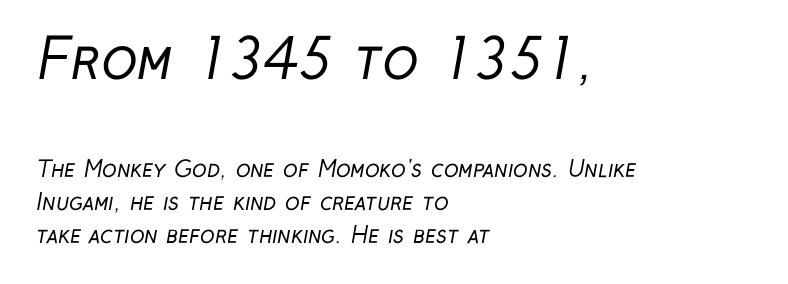
The image shows 54 px regular-weight, condensed sans-serif type; set left-aligned, normal line spacing (1.5x), normal letter spacing, not underlined; the first (top) block is 2.45x larger; low stroke contrast and a medium x-height.
